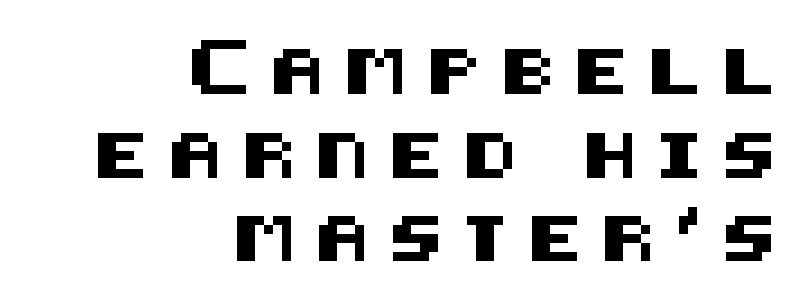
The image shows 45 px sans-serif type, upright; set right-aligned, line spacing 1.86x, unusually wide letter spacing (+0.44 em), not underlined; medium stroke contrast and a large x-height.
